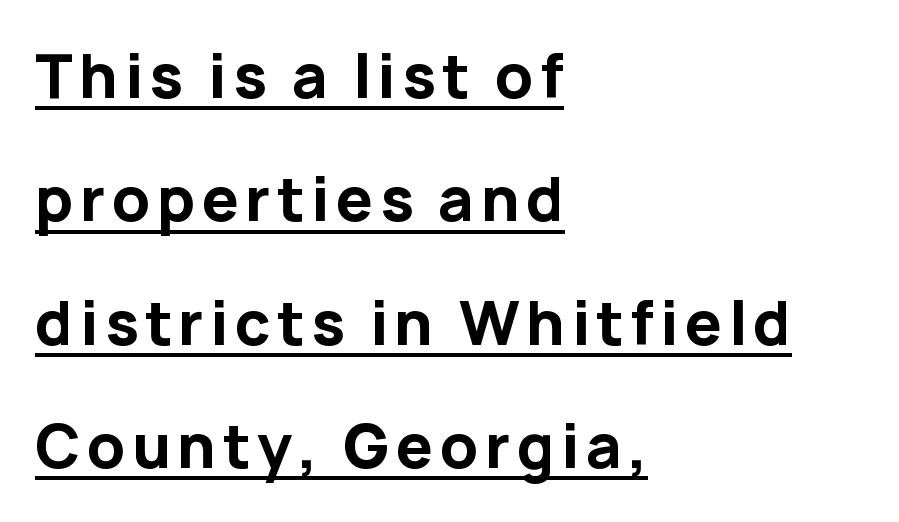
Check the space under the baseline: a stroke is drawn there. Upright lettering throughout. Each glyph is drawn with heavy, bold strokes. What's the leading like? Stretched, with rows far apart. The rag falls on the right side of this text block.
